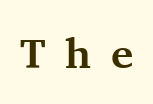
The image shows 42 px bold serif type, upright; set unusually wide letter spacing (+0.47 em), not underlined; medium stroke contrast and a medium x-height.
